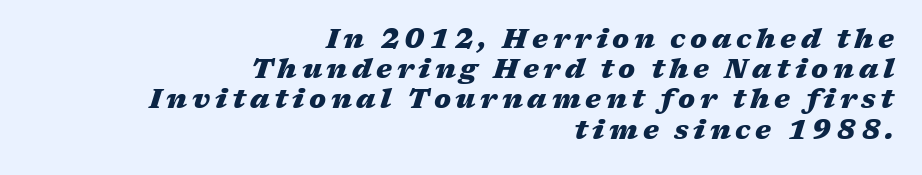
{"italic": "yes", "lean": "right", "slant_degrees": 17, "bold": "yes", "underline": "no", "align": "right", "line_spacing": "tight", "line_spacing_ratio": 1.12, "glyph_px": 27}
